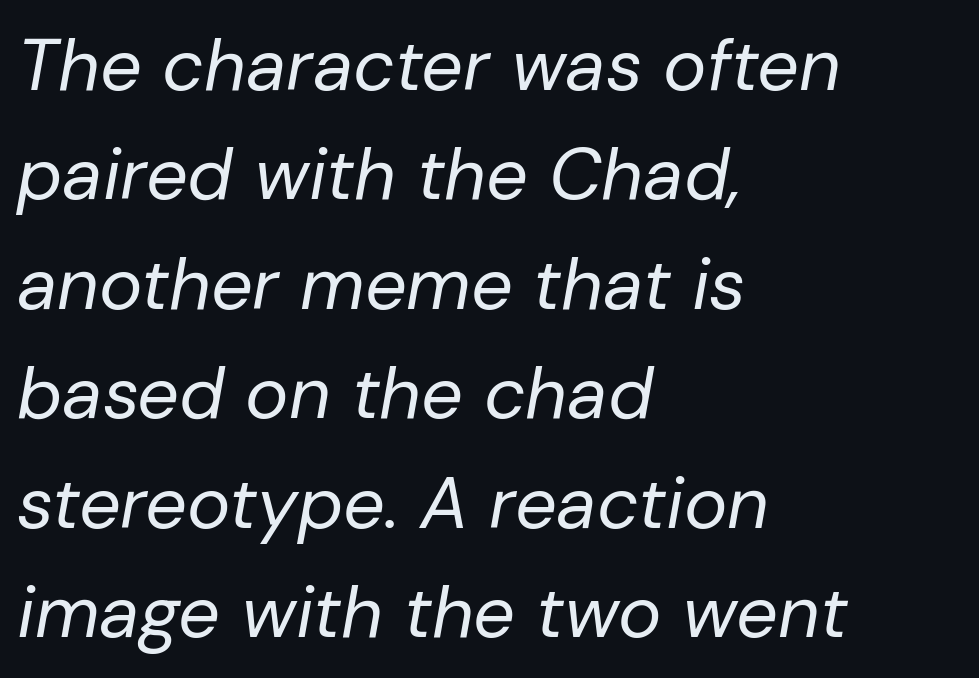
Successive baselines arrive at the customary interval. Plain, unruled lines of type. Teacher's note: observe the even left margin — that is flush-left alignment. Does extra space separate the letters? No, they use regular spacing. No extra ink here — the face is not bold.
